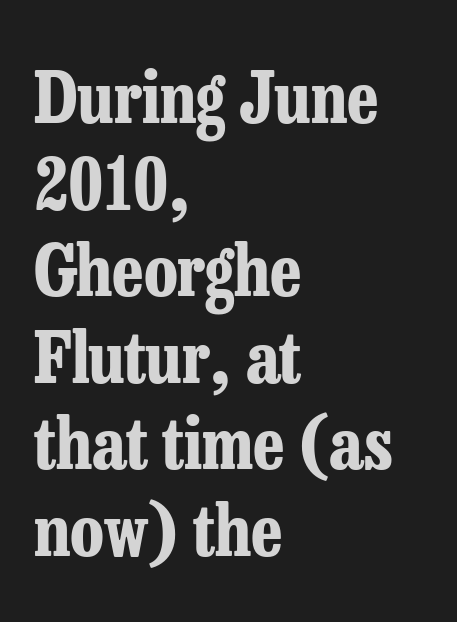
Q: Is the text bold? A: Yes.
Q: Is the text italic (slanted)? A: No, it is upright.
Q: Is the typeface a serif or a sans-serif typeface? A: Serif.
Q: Is the text underlined? A: No.
Q: How is the paragraph aligned? A: Left-aligned.
Q: Is the spacing between letters normal or unusually wide? A: Normal.
Q: Width (condensed, normal, or wide)? A: Condensed.
Q: Stroke contrast? A: Low.
Q: x-height? A: Medium.
Q: Monospaced? A: No.
